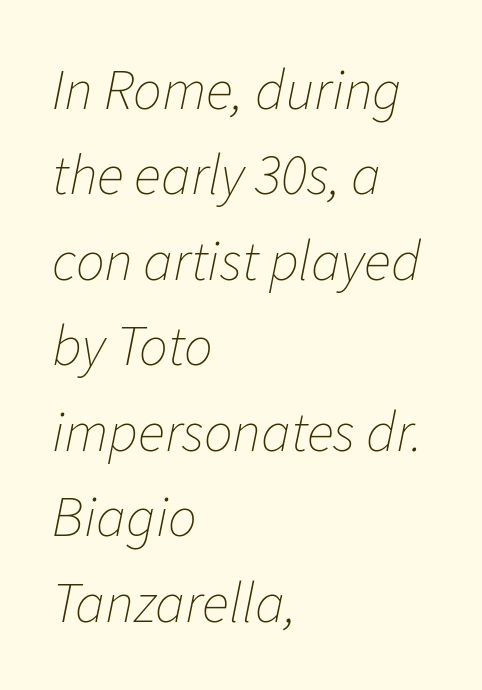
These lines are rendered in a variable-pitch font. The strip under each line holds only bare page. The rendering uses a moderate line-height, typical for paragraphs. How are the letters spaced? Ordinarily, with no added tracking. No heavy texture on the line: the type isn't bold. This is oblique type, the kind used for emphasis or titles.
